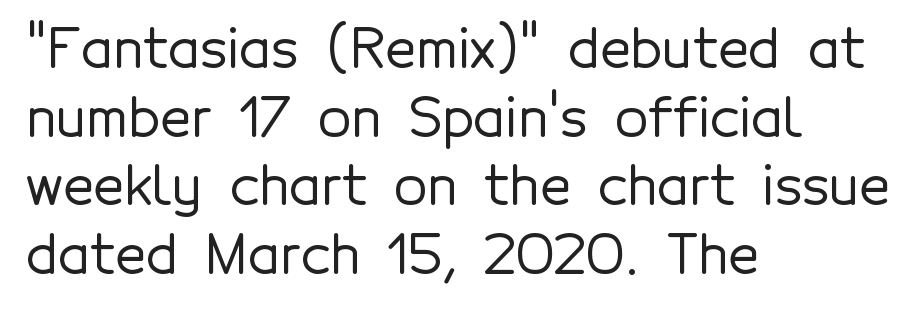
{"serif": "no", "italic": "no", "width": "normal", "x_height": "medium", "monospaced": "no", "underline": "no", "align": "left", "line_spacing": "normal", "line_spacing_ratio": 1.27, "letter_spacing": "normal", "letter_spacing_em": 0.0, "glyph_px": 54}
